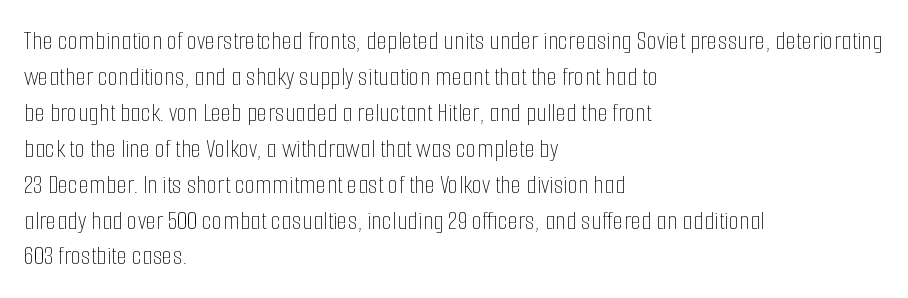
A clean baseline with only descenders dipping below it. The letters stand upright; this is a roman face. The letterforms sit shoulder to shoulder at normal distance. The compositor pushed each line to the left boundary.
